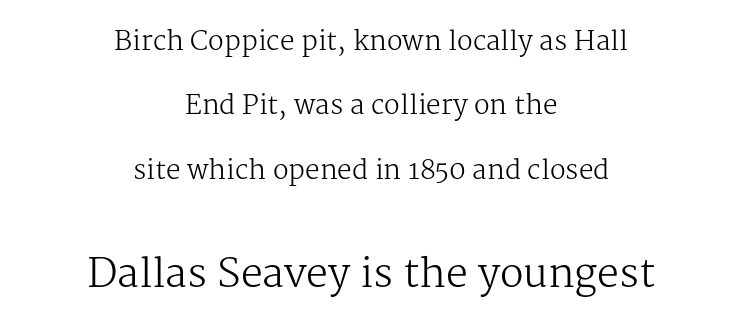
No heavy texture on the line: the type isn't bold. The letters advance in unequal steps, a hallmark of proportional type. The face used here is rendered with its standard letterfit. The following chunk of copy outweighs the initial chunk in type size. The lines are quadded center.
